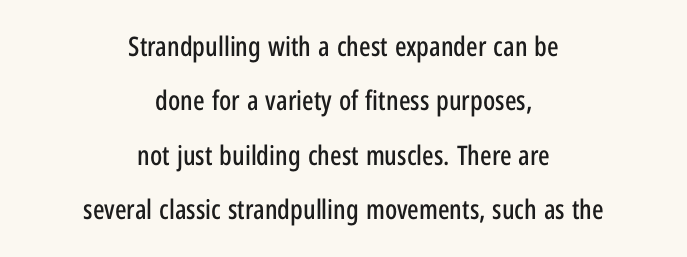
A clean baseline with only descenders dipping below it. Reading down the column, the eye jumps a long way to each next line. If you drew a line through each stem, it would be perfectly vertical. Does extra space separate the letters? No, they use regular spacing.
